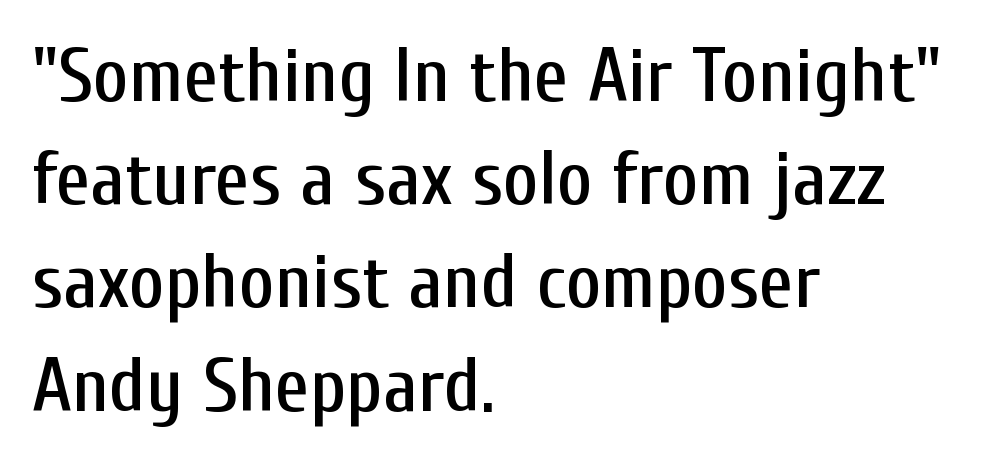
The image shows 77 px condensed sans-serif type, upright; set left-aligned, normal line spacing (1.34x), normal letter spacing, not underlined; low stroke contrast and a medium x-height.
